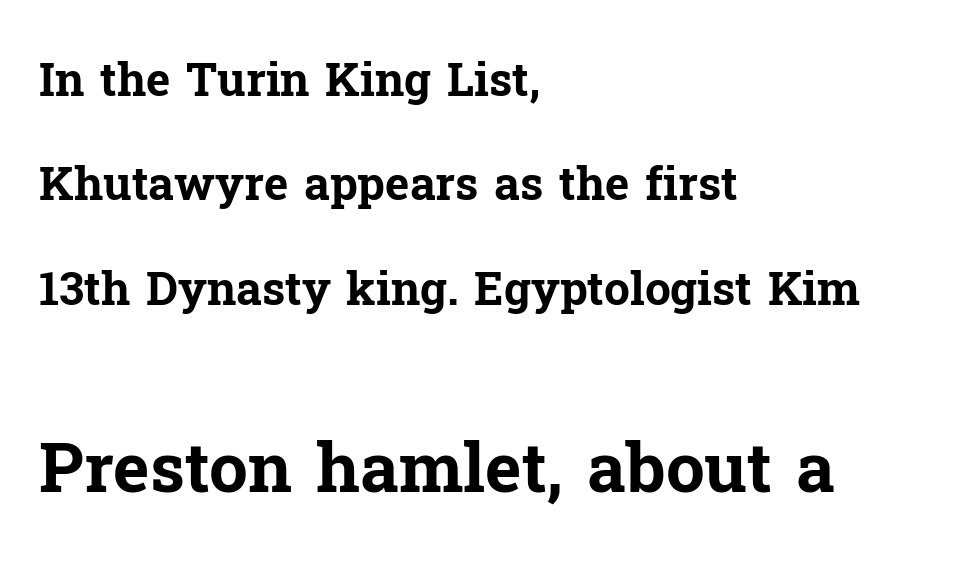
Q: Is the text bold? A: Yes.
Q: Is the text italic (slanted)? A: No, it is upright.
Q: Is the typeface a serif or a sans-serif typeface? A: Serif.
Q: Is the text underlined? A: No.
Q: How is the paragraph aligned? A: Left-aligned.
Q: Is the spacing between letters normal or unusually wide? A: Normal.
Q: Is the spacing between lines tight, normal or loose? A: Loose.
Q: Which block of text is set in a larger size, the first (top) or the second (bottom)? A: The second (bottom) one.
Q: Width (condensed, normal, or wide)? A: Normal.
Q: Stroke contrast? A: Low.
Q: x-height? A: Medium.
Q: Monospaced? A: No.
